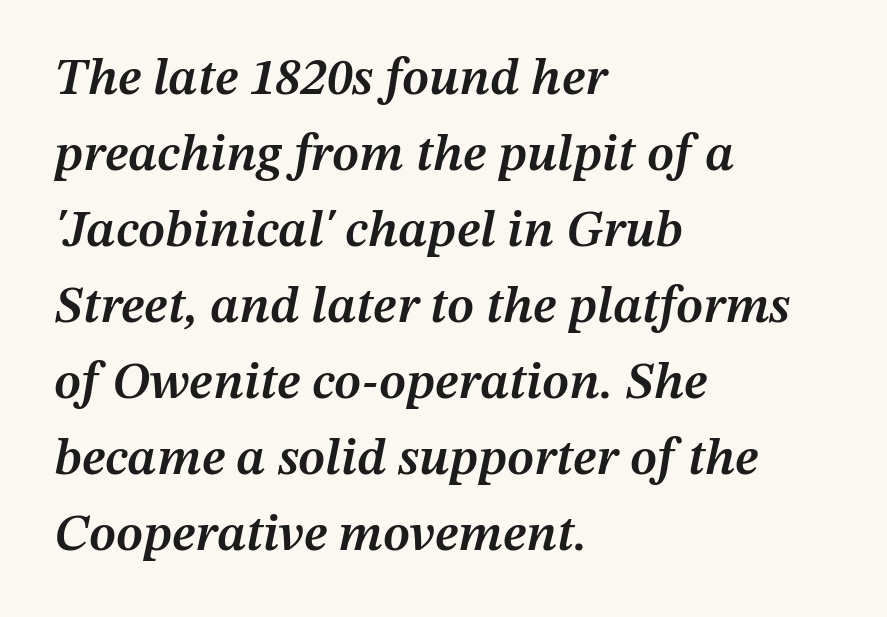
Q: Is the text bold? A: Semi-bold.
Q: Is the text italic (slanted)? A: Yes, it leans right by about 12 degrees.
Q: Is the text underlined? A: No.
Q: How is the paragraph aligned? A: Left-aligned.
Q: Is the spacing between letters normal or unusually wide? A: Normal.
Q: Is the spacing between lines tight, normal or loose? A: Normal.
Q: Width (condensed, normal, or wide)? A: Normal.
Q: Stroke contrast? A: Medium.
Q: x-height? A: Medium.
Q: Monospaced? A: No.
